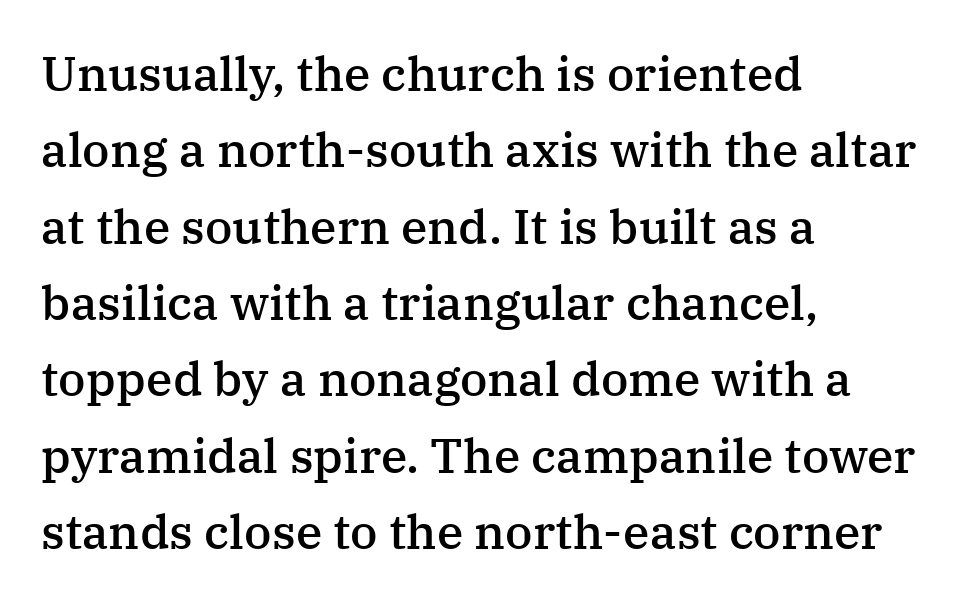
Posture: vertical. This is serif lettering, the kind often seen in printed books. All the whitespace from short lines collects on the right. The zone under the glyphs is completely vacant. Tracking here is standard; glyphs follow each other at the usual distance.
